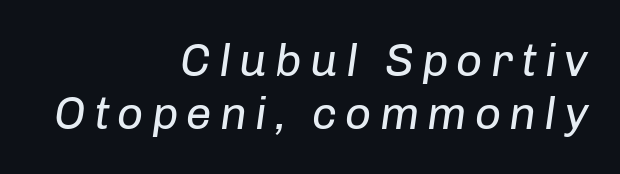
Q: Is the text bold? A: No.
Q: Is the text italic (slanted)? A: Yes, it leans right by about 8 degrees.
Q: Is the text underlined? A: No.
Q: How is the paragraph aligned? A: Right-aligned.
Q: Width (condensed, normal, or wide)? A: Normal.
Q: Stroke contrast? A: Low.
Q: x-height? A: Medium.
Q: Monospaced? A: No.
